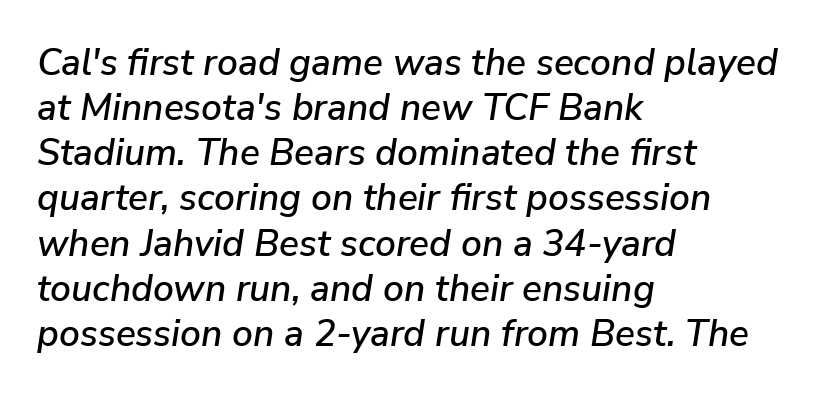
The image shows 37 px text type, italic (leaning right); set left-aligned, line spacing 1.22x, normal letter spacing, not underlined; low stroke contrast and a medium x-height.
